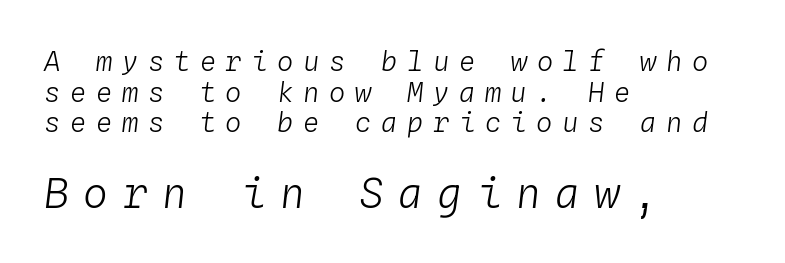
The image shows 41 px light type, italic (leaning right), monospaced; set left-aligned, tight line spacing (1.13x), unusually wide letter spacing (+0.36 em), not underlined; the second (bottom) block is 1.52x larger; low stroke contrast and a medium x-height.
